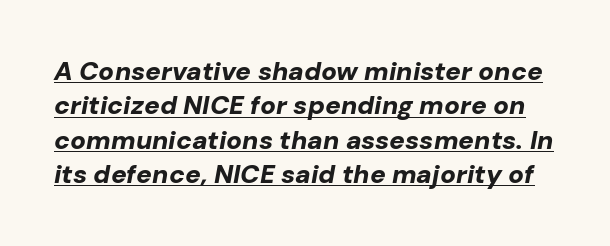
This sample uses plain, unmodified letter spacing. Slant detected: the letters are inclined. The rendering uses the underline text-decoration. Pretty heavy lettering here — definitely bold. Each new line begins a customary step beneath the previous one.
